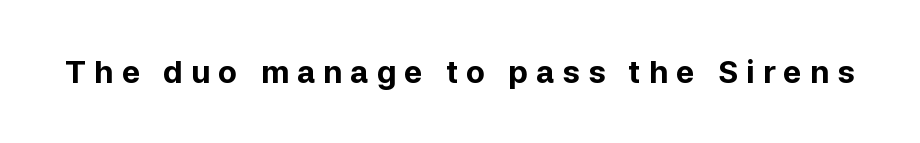
Q: Is the text bold? A: Yes.
Q: Is the text italic (slanted)? A: No, it is upright.
Q: Is the typeface a serif or a sans-serif typeface? A: Sans-serif.
Q: Is the text underlined? A: No.
Q: Is the spacing between letters normal or unusually wide? A: Unusually wide.
Q: Width (condensed, normal, or wide)? A: Normal.
Q: Stroke contrast? A: Low.
Q: x-height? A: Medium.
Q: Monospaced? A: No.
